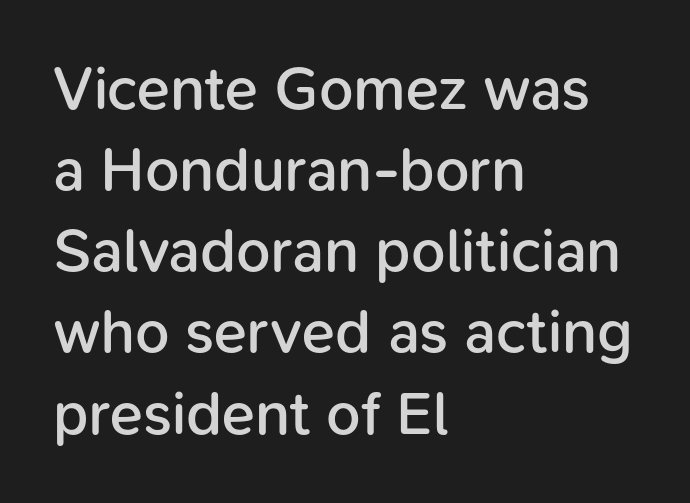
The image shows 61 px semibold sans-serif type, upright; set left-aligned, normal line spacing (1.33x), normal letter spacing, not underlined; low stroke contrast and a medium x-height.
